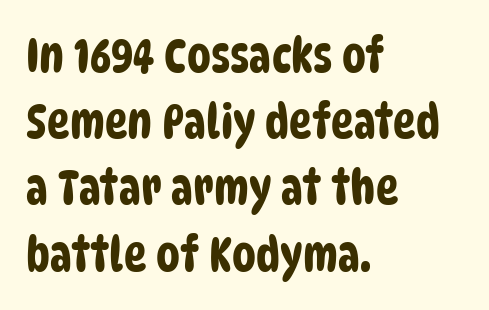
Q: Is the typeface a serif or a sans-serif typeface? A: Sans-serif.
Q: Is the text underlined? A: No.
Q: How is the paragraph aligned? A: Left-aligned.
Q: Is the spacing between letters normal or unusually wide? A: Normal.
Q: Is the spacing between lines tight, normal or loose? A: Normal.
Q: Width (condensed, normal, or wide)? A: Condensed.
Q: Stroke contrast? A: Low.
Q: x-height? A: Large.
Q: Monospaced? A: No.
